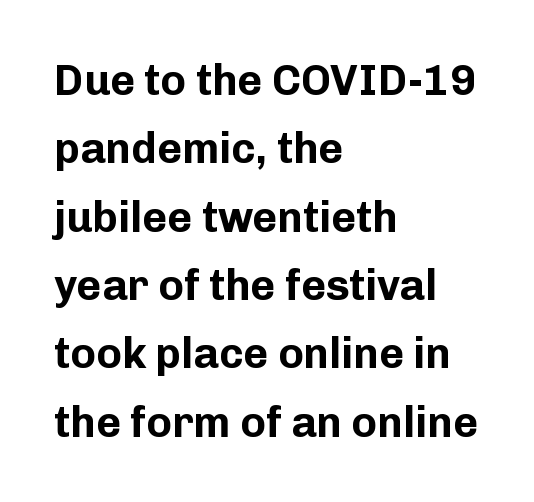
The image shows 43 px bold sans-serif type, upright; set left-aligned, normal line spacing (1.59x), normal letter spacing, not underlined; low stroke contrast and a medium x-height.
